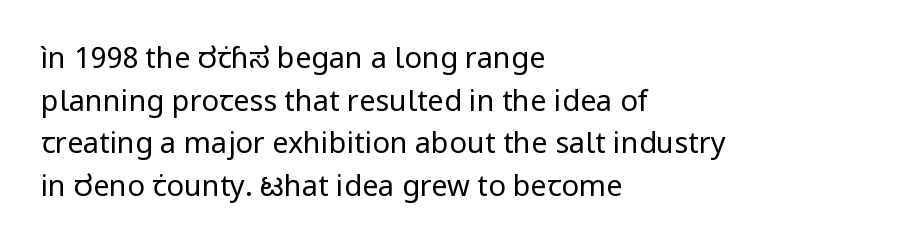
The image shows 29 px regular-weight sans-serif type, upright; set left-aligned, normal line spacing (1.47x), normal letter spacing, not underlined; low stroke contrast and a medium x-height.
